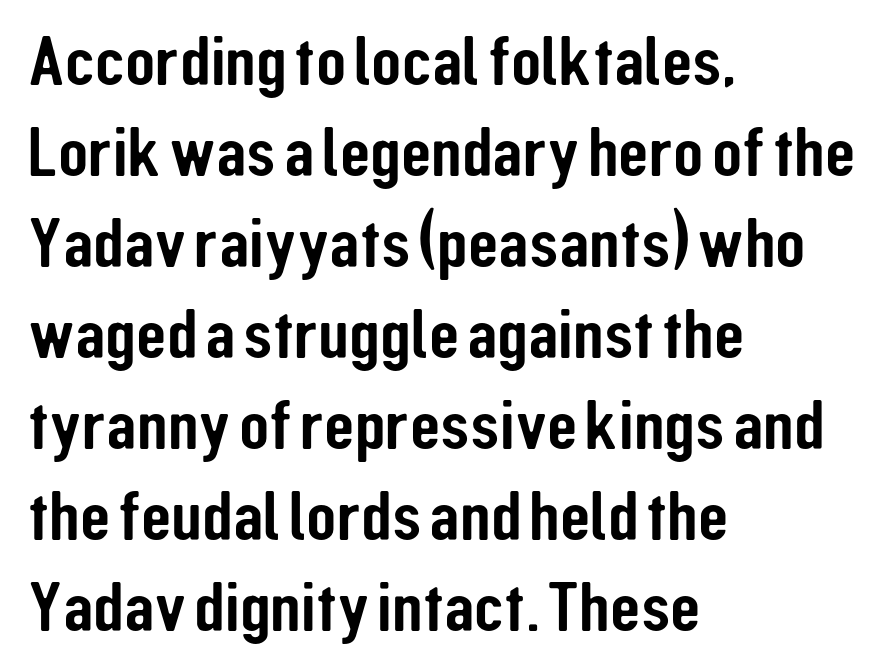
{"serif": "no", "italic": "no", "width": "condensed", "stroke_contrast": "low", "x_height": "medium", "monospaced": "no", "underline": "no", "align": "left", "line_spacing": "normal", "line_spacing_ratio": 1.3, "letter_spacing": "normal", "letter_spacing_em": 0.0, "glyph_px": 70}
